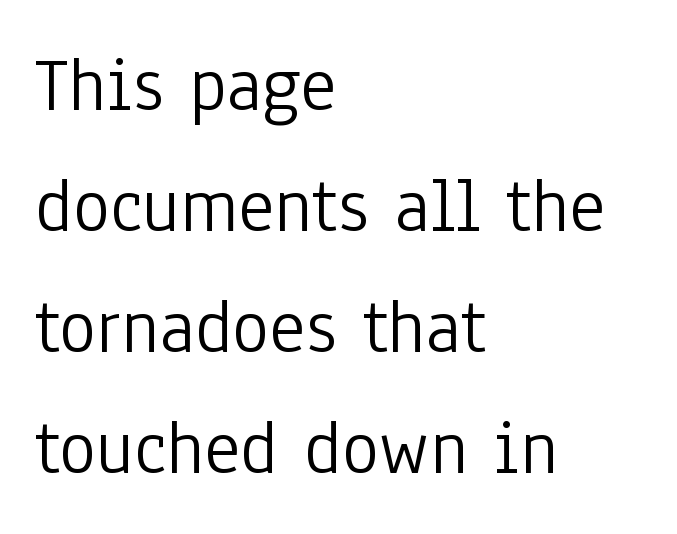
The image shows 78 px light, condensed sans-serif type, upright; set left-aligned, normal line spacing (1.55x), normal letter spacing, not underlined; low stroke contrast and a medium x-height.
